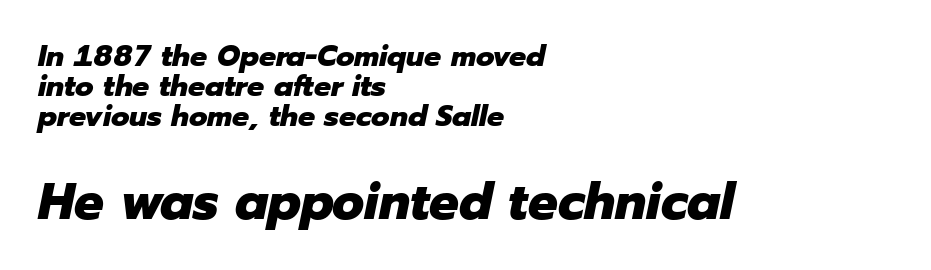
The image shows 52 px heavy type, italic (leaning right); set left-aligned, tight line spacing (1.0x), normal letter spacing, not underlined; the second (bottom) block is 1.73x larger; low stroke contrast and a medium x-height.
